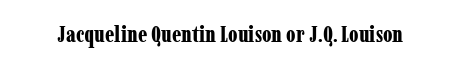
Short note: letters normally spaced. Words float on clear page, feet unadorned. The letters stand upright; this is a roman face. Heavy, bold letterforms.
